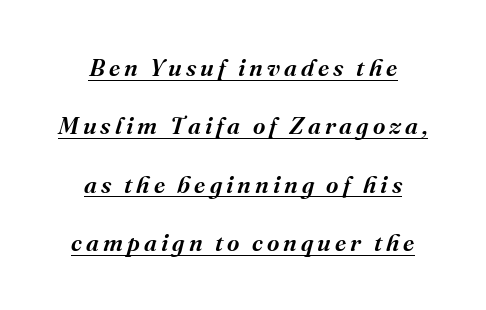
{"italic": "yes", "lean": "right", "slant_degrees": 16, "underline": "yes", "align": "center", "line_spacing": "loose", "line_spacing_ratio": 2.43, "glyph_px": 24}
